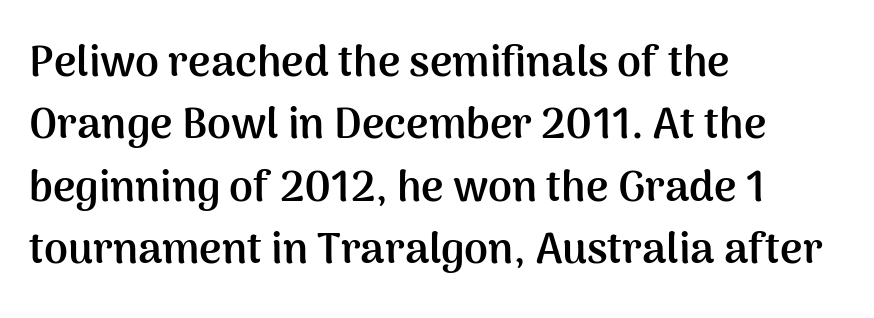
{"serif": "no", "italic": "no", "bold": "yes", "weight": "semibold", "width": "normal", "stroke_contrast": "medium", "x_height": "medium", "monospaced": "no", "underline": "no", "align": "left", "line_spacing": "normal", "line_spacing_ratio": 1.45, "letter_spacing": "normal", "letter_spacing_em": 0.0, "glyph_px": 43}
